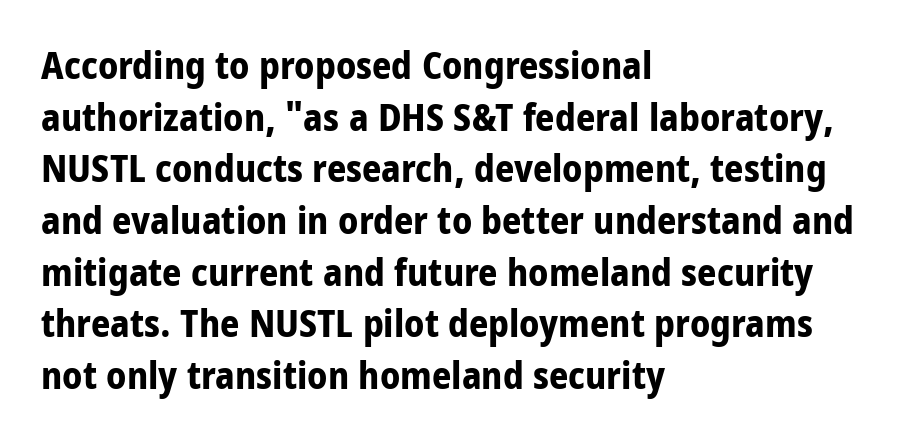
Q: Is the text bold? A: Yes.
Q: Is the text italic (slanted)? A: No, it is upright.
Q: Is the typeface a serif or a sans-serif typeface? A: Sans-serif.
Q: Is the text underlined? A: No.
Q: How is the paragraph aligned? A: Left-aligned.
Q: Is the spacing between letters normal or unusually wide? A: Normal.
Q: Is the spacing between lines tight, normal or loose? A: Normal.
Q: Width (condensed, normal, or wide)? A: Condensed.
Q: Stroke contrast? A: Low.
Q: x-height? A: Large.
Q: Monospaced? A: No.
